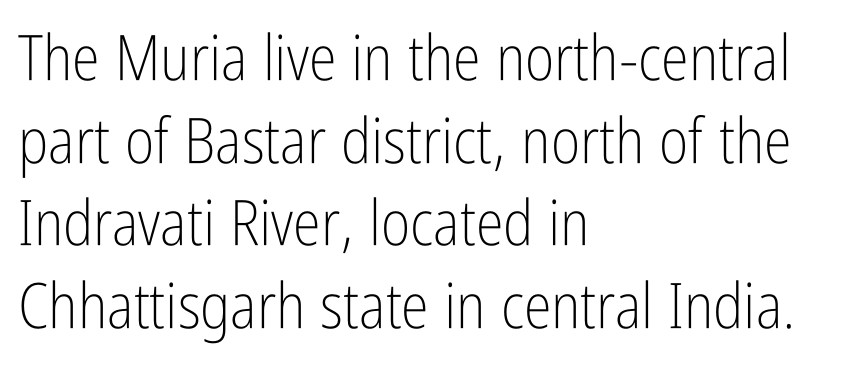
{"serif": "no", "italic": "no", "bold": "no", "weight": "light", "width": "condensed", "stroke_contrast": "low", "x_height": "medium", "monospaced": "no", "underline": "no", "align": "left", "line_spacing": "normal", "line_spacing_ratio": 1.31, "letter_spacing": "normal", "letter_spacing_em": 0.0, "glyph_px": 63}
